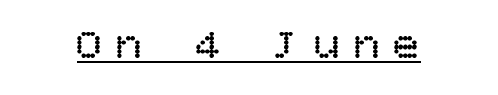
Each stroke keeps to a modest, everyday thickness or less. Emphasis is given by a line drawn under the lettering. This rendering widens character spacing well past its baseline value. Characters remain perfectly vertical along every line.
